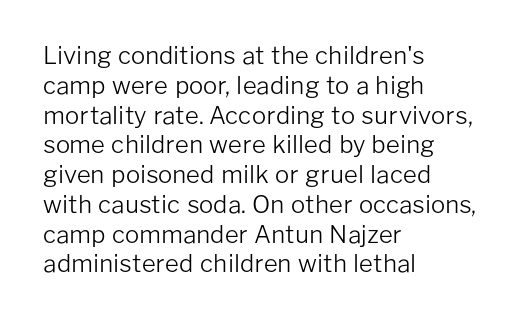
Q: Is the text bold? A: No.
Q: Is the text italic (slanted)? A: No, it is upright.
Q: Is the text underlined? A: No.
Q: How is the paragraph aligned? A: Left-aligned.
Q: Is the spacing between letters normal or unusually wide? A: Normal.
